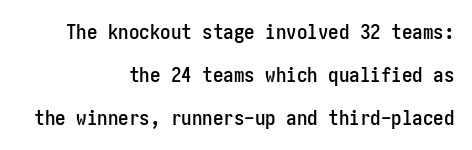
The image shows 21 px text type, upright; set right-aligned, loose line spacing (2.05x), normal letter spacing, not underlined.
